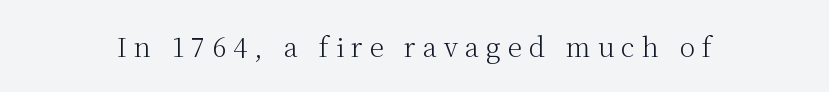
Ordinary non-slanted type is in use. Each stroke keeps to a modest, everyday thickness or less. The space beneath each line is pristine and unruled. Short note: letters widely spaced.
